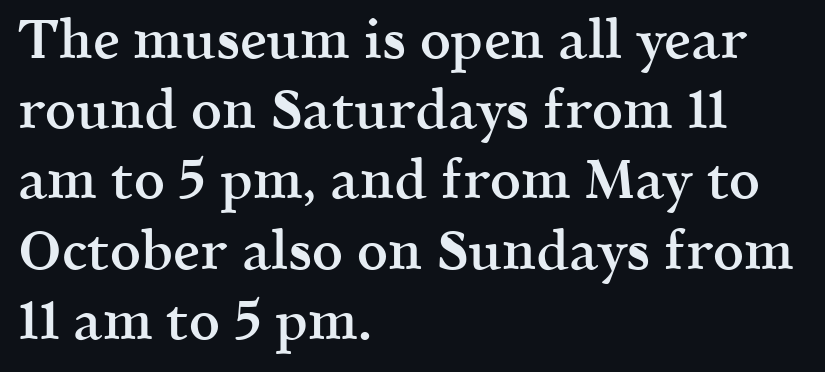
How are the letters spaced? Ordinarily, with no added tracking. Characters remain perfectly vertical along every line. Spacing verdict: proportional, widths tailored to each character. What's the leading like? Ordinary, nothing unusual.
